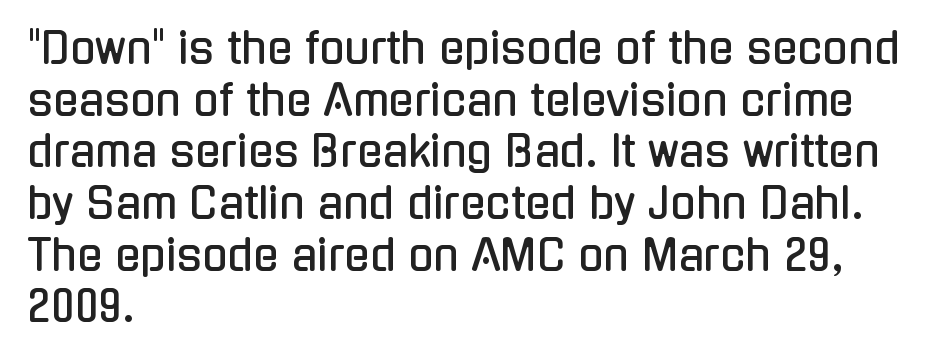
{"serif": "no", "italic": "no", "width": "condensed", "stroke_contrast": "low", "x_height": "medium", "monospaced": "no", "underline": "no", "align": "left", "line_spacing_ratio": 1.23, "letter_spacing": "normal", "letter_spacing_em": 0.0, "glyph_px": 42}
